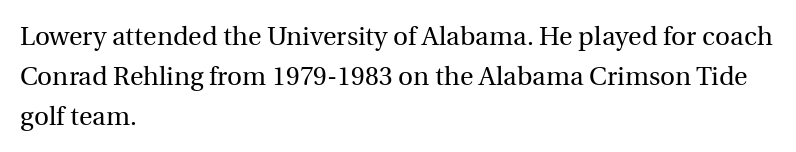
{"italic": "no", "bold": "no", "underline": "no", "align": "left", "line_spacing": "normal", "line_spacing_ratio": 1.53, "letter_spacing": "normal", "letter_spacing_em": 0.0, "glyph_px": 26}
